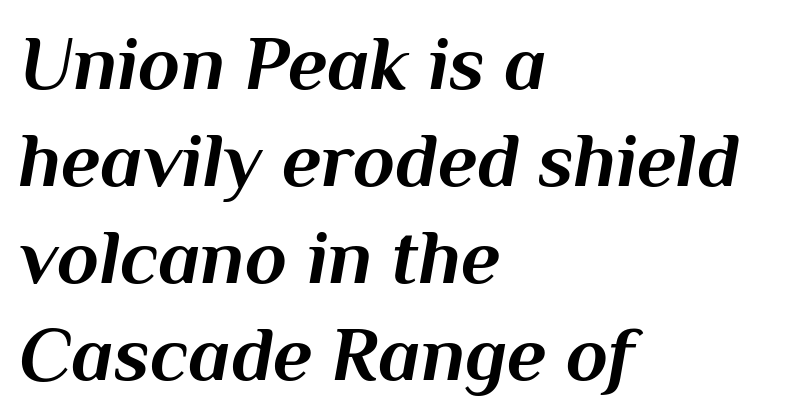
This block has exactly the height ordinary leading produces. The text carries the slant typical of an italic or oblique font. The rendering uses a bold face; every stroke is thick and dark. Each letter keeps its own natural width here, so spacing adapts to shape.
